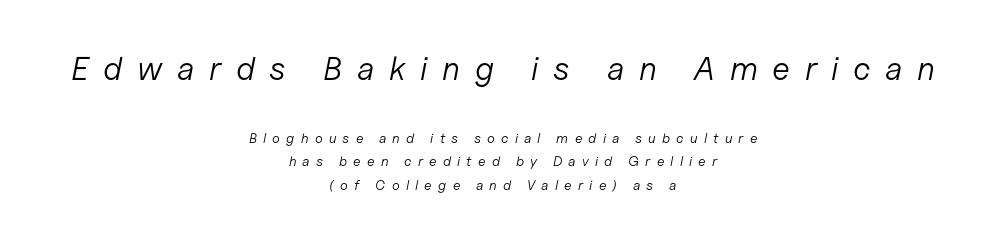
{"italic": "yes", "lean": "right", "slant_degrees": 11, "bold": "no", "weight": "light", "width": "normal", "stroke_contrast": "low", "x_height": "medium", "monospaced": "no", "underline": "no", "align": "center", "line_spacing": "normal", "line_spacing_ratio": 1.66, "letter_spacing": "wide", "letter_spacing_em": 0.44, "larger_block": "first", "size_ratio": 2.36, "glyph_px": 33}
